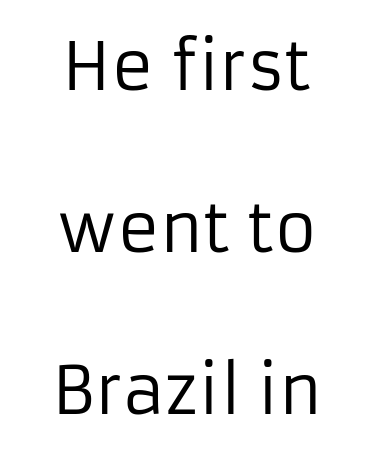
Q: Is the text bold? A: No.
Q: Is the text italic (slanted)? A: No, it is upright.
Q: Is the typeface a serif or a sans-serif typeface? A: Sans-serif.
Q: Is the text underlined? A: No.
Q: How is the paragraph aligned? A: Centered.
Q: Is the spacing between letters normal or unusually wide? A: Normal.
Q: Is the spacing between lines tight, normal or loose? A: Loose.
Q: Width (condensed, normal, or wide)? A: Normal.
Q: Stroke contrast? A: Low.
Q: x-height? A: Medium.
Q: Monospaced? A: No.
